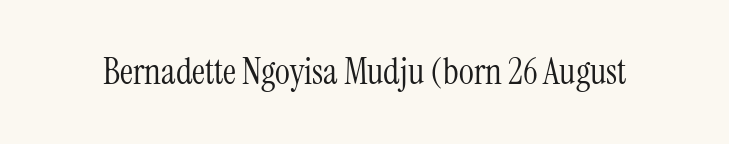
The image shows 36 px light, condensed serif type, upright; set normal letter spacing, not underlined; medium stroke contrast and a medium x-height.
